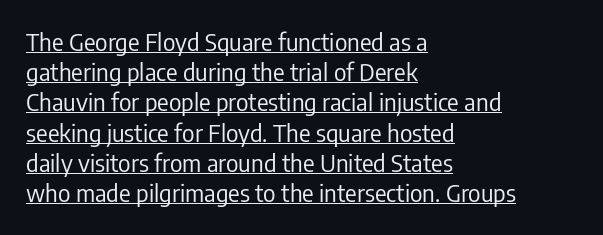
Interline gaps are of average width in this sample. The letterforms sit at book weight or below. Notice how the passage keeps a crisp vertical edge on the left only. Caption: lettering with a line underneath.
